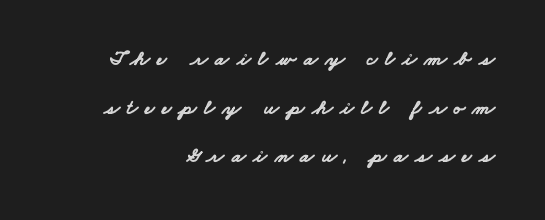
Caption: multi-line text, flush right, ragged left. Its strokes are broad and dark, the hallmark of bold type. Between one letter and the next there's a generous, obvious gap. In terms of leading, this rendering errs on the spacious side. A bare baseline throughout the passage.
